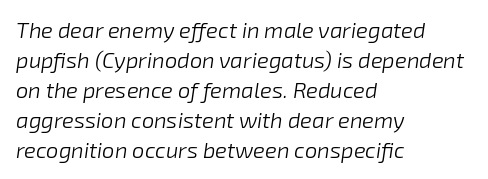
Unmarked baselines from the first word to the last. Notice how the passage keeps a crisp vertical edge on the left only. Reading down the column, the eye jumps a familiar distance to each next line. The rendering keeps characters at their native spacing.
